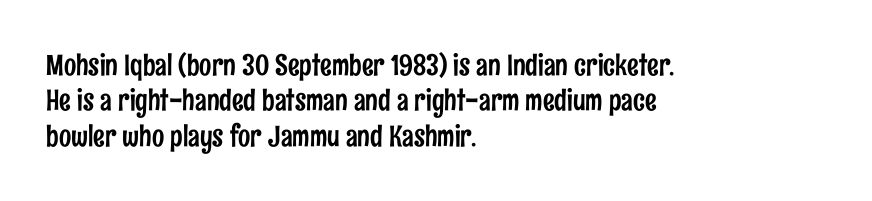
The image shows 29 px condensed sans-serif type, upright; set left-aligned, line spacing 1.22x, normal letter spacing, not underlined; low stroke contrast and a medium x-height.
